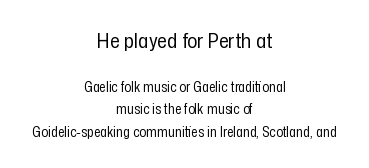
Q: Is the text bold? A: No.
Q: Is the text italic (slanted)? A: No, it is upright.
Q: Is the text underlined? A: No.
Q: How is the paragraph aligned? A: Centered.
Q: Is the spacing between letters normal or unusually wide? A: Normal.
Q: Is the spacing between lines tight, normal or loose? A: Normal.
Q: Which block of text is set in a larger size, the first (top) or the second (bottom)? A: The first (top) one.
